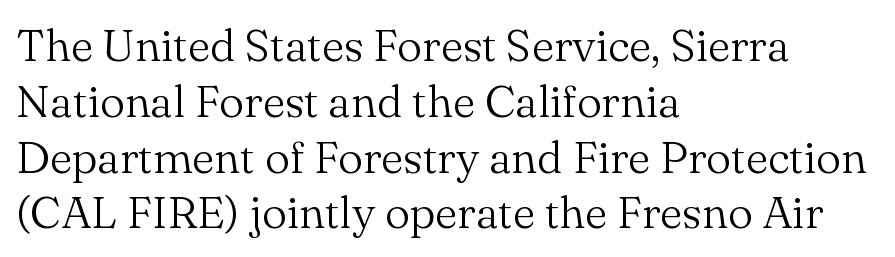
Q: Is the text bold? A: No.
Q: Is the text italic (slanted)? A: No, it is upright.
Q: Is the typeface a serif or a sans-serif typeface? A: Serif.
Q: Is the text underlined? A: No.
Q: How is the paragraph aligned? A: Left-aligned.
Q: Is the spacing between letters normal or unusually wide? A: Normal.
Q: Width (condensed, normal, or wide)? A: Normal.
Q: Stroke contrast? A: Medium.
Q: x-height? A: Small.
Q: Monospaced? A: No.
